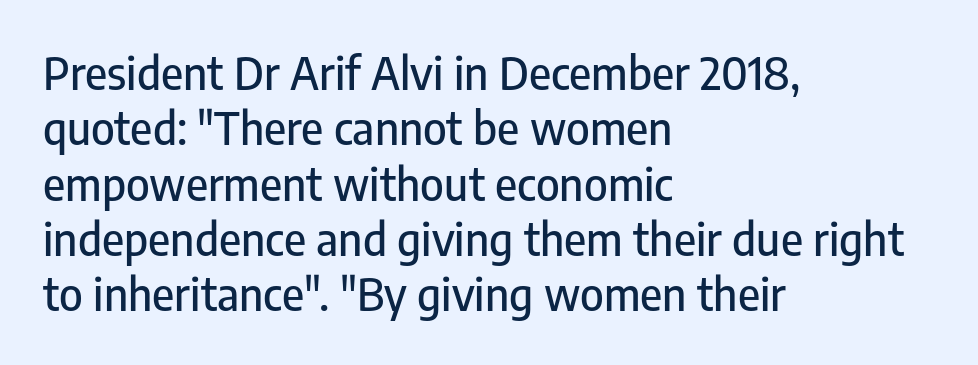
Q: Is the text italic (slanted)? A: No, it is upright.
Q: Is the typeface a serif or a sans-serif typeface? A: Sans-serif.
Q: Is the text underlined? A: No.
Q: How is the paragraph aligned? A: Left-aligned.
Q: Is the spacing between letters normal or unusually wide? A: Normal.
Q: Width (condensed, normal, or wide)? A: Condensed.
Q: Stroke contrast? A: Low.
Q: x-height? A: Medium.
Q: Monospaced? A: No.
